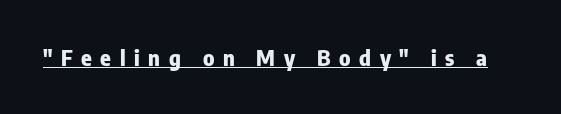
Q: Is the text bold? A: Yes.
Q: Is the text italic (slanted)? A: No, it is upright.
Q: Is the text underlined? A: Yes.
Q: Is the spacing between letters normal or unusually wide? A: Unusually wide.
